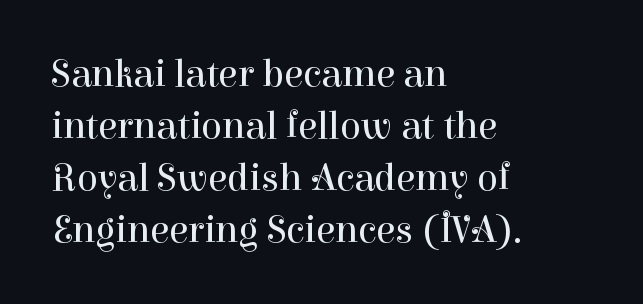
Leftover space on each line is placed entirely after the last word. Each letter's strokes conclude with small projecting serifs. The rendering uses natural spacing where letterforms have individual widths. The letters stand upright; this is a roman face. Whoever set this chose a conventional vertical rhythm. Honestly, the letter spacing is just normal — you wouldn't notice it.
